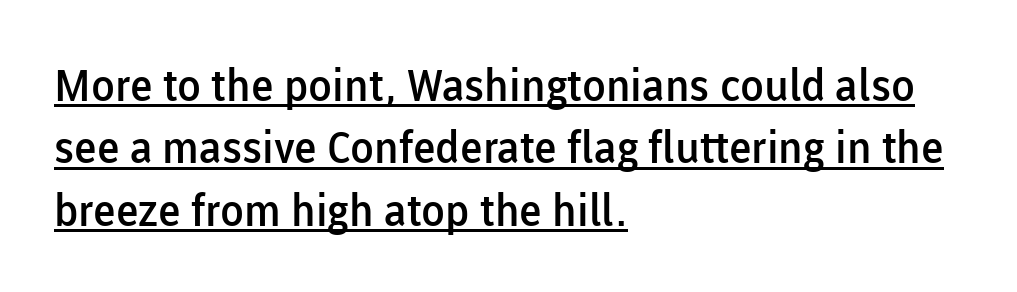
The image shows 44 px semibold sans-serif type, upright; set left-aligned, normal line spacing (1.42x), normal letter spacing, underlined; low stroke contrast and a medium x-height.
